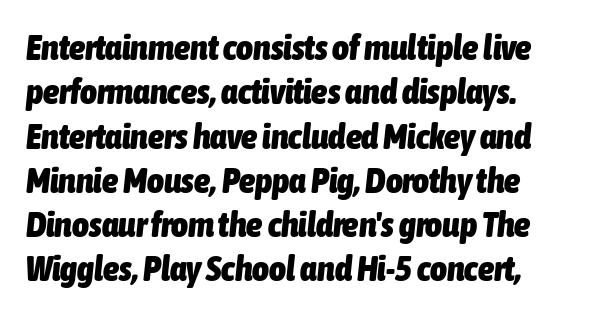
Here the glyphs are tracked normally, forming tight word shapes. Reading down the block, your eye returns to a fixed left position each line. Its strokes are broad and dark, the hallmark of bold type. Is this a fixed-width face? No — the glyphs have proportional, varying widths. The space directly below the letters is spotless. Would a proofreader flag this as italicized? Yes.
